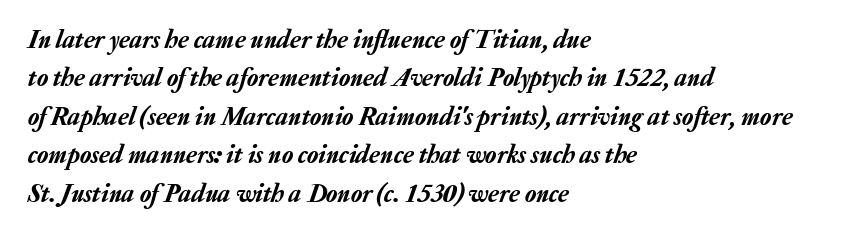
{"italic": "yes", "lean": "right", "slant_degrees": 20, "underline": "no", "align": "left", "line_spacing": "normal", "line_spacing_ratio": 1.48, "letter_spacing": "normal", "letter_spacing_em": 0.0, "glyph_px": 26}
